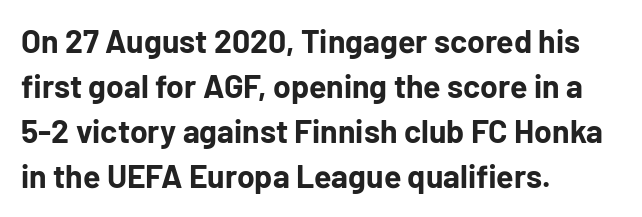
The image shows 32 px bold sans-serif type, upright; set left-aligned, normal line spacing (1.41x), normal letter spacing, not underlined; low stroke contrast and a medium x-height.
